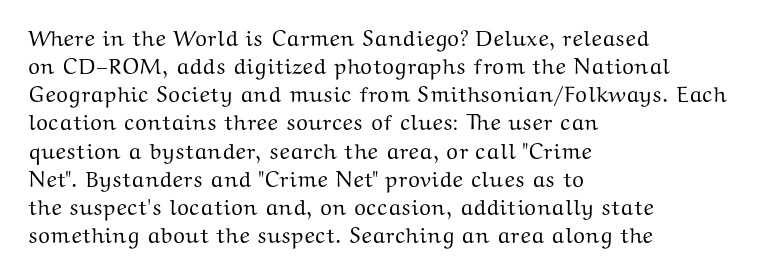
{"italic": "no", "underline": "no", "align": "left", "line_spacing": "normal", "line_spacing_ratio": 1.28, "letter_spacing": "normal", "letter_spacing_em": 0.0, "glyph_px": 22}
